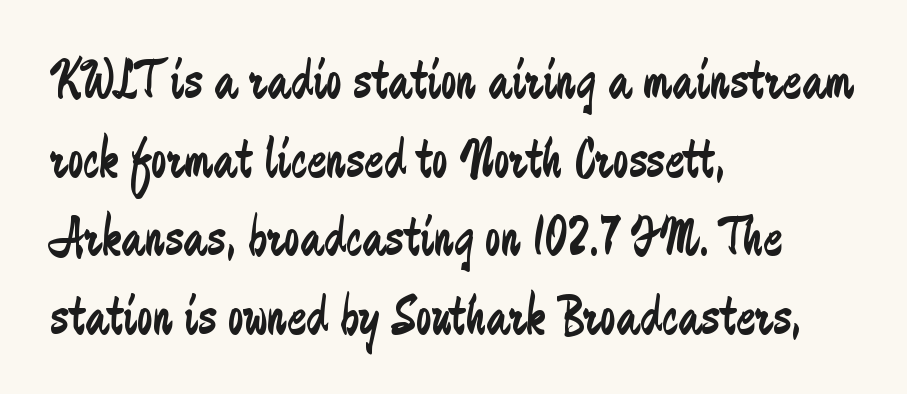
You could not count columns in this text — the font is proportionally spaced. All the whitespace from short lines collects on the right. What kind of face is this? One without serifs — a sans.
